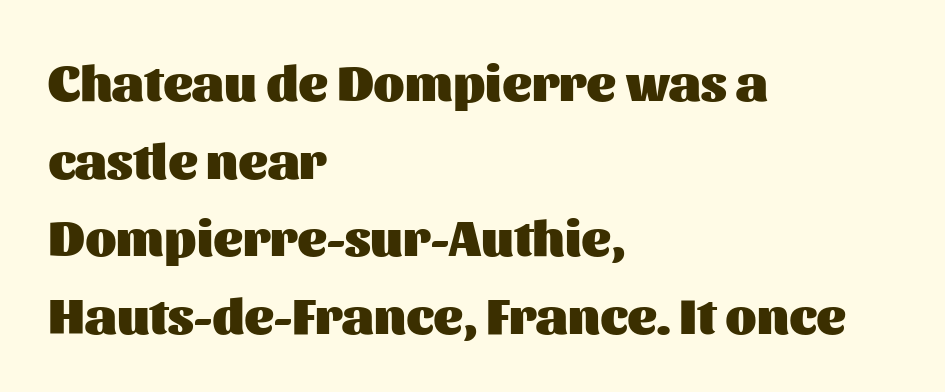
The image shows 51 px heavy sans-serif type, upright; set left-aligned, normal line spacing (1.52x), normal letter spacing, not underlined; medium stroke contrast and a medium x-height.
